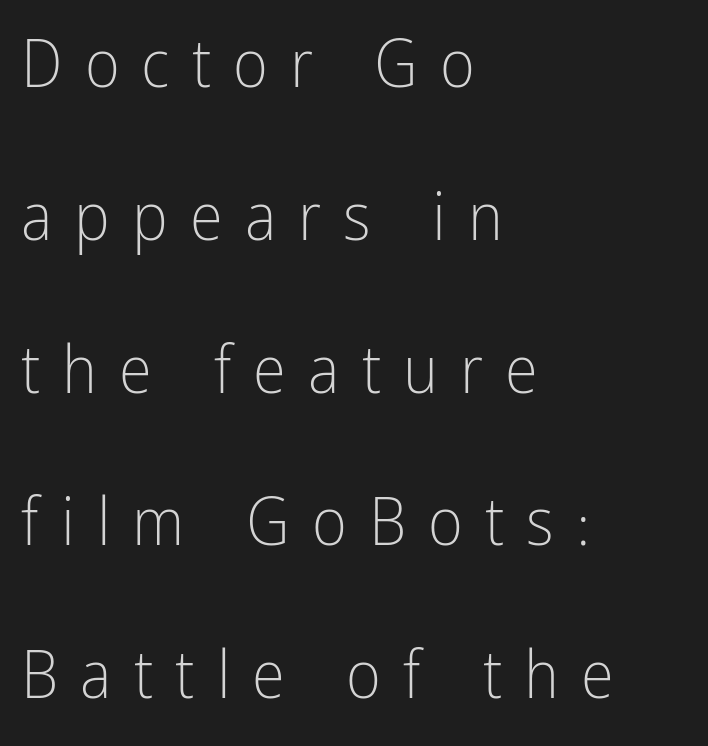
Q: Is the text bold? A: No.
Q: Is the text italic (slanted)? A: No, it is upright.
Q: Is the typeface a serif or a sans-serif typeface? A: Sans-serif.
Q: Is the text underlined? A: No.
Q: How is the paragraph aligned? A: Left-aligned.
Q: Is the spacing between letters normal or unusually wide? A: Unusually wide.
Q: Is the spacing between lines tight, normal or loose? A: Loose.
Q: Width (condensed, normal, or wide)? A: Condensed.
Q: Stroke contrast? A: Low.
Q: x-height? A: Medium.
Q: Monospaced? A: No.
